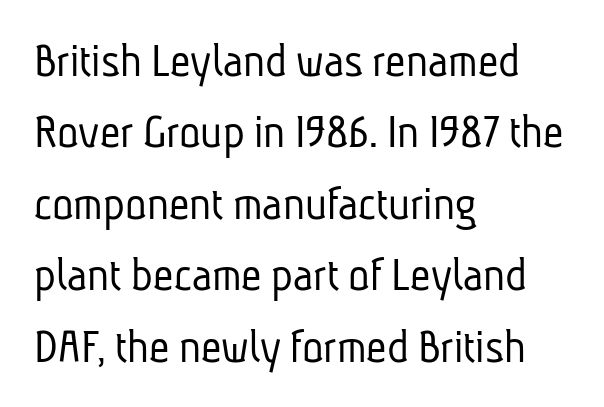
The rows are spaced the way most documents space them. Check under the words: just untouched page. Here the designer chose a conventional face with non-uniform glyph widths. Font category for this specimen: sans-serif. Vertical stems look standard width or narrower in stroke. The letterforms sit shoulder to shoulder at normal distance.
